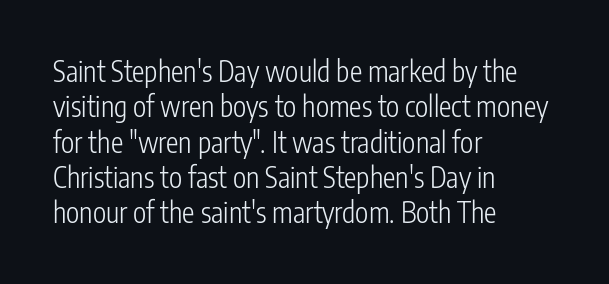
{"serif": "no", "italic": "no", "bold": "no", "weight": "light", "width": "condensed", "stroke_contrast": "low", "x_height": "medium", "monospaced": "no", "underline": "no", "align": "left", "line_spacing": "normal", "line_spacing_ratio": 1.26, "letter_spacing": "normal", "letter_spacing_em": 0.0, "glyph_px": 28}
